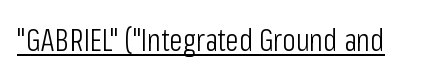
The letterforms sit shoulder to shoulder at normal distance. I'd call this a sans setting — the letters go barefoot. Every stem runs plumb, perpendicular to the baseline. Vertical stems look standard width or narrower in stroke. The glyphs are accompanied by a horizontal stroke just below them. This sample has the flowing, uneven cadence of proportional lettering.
